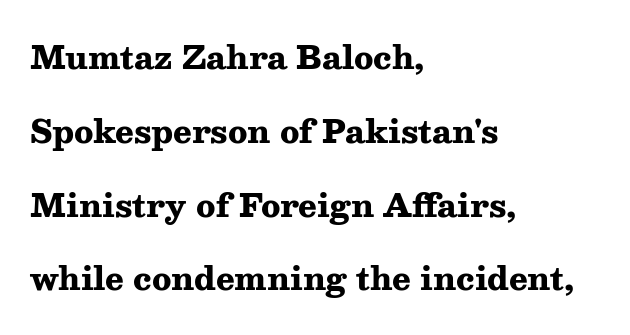
The image shows 31 px heavy, wide serif type, upright; set left-aligned, loose line spacing (2.38x), normal letter spacing, not underlined; medium stroke contrast and a medium x-height.
